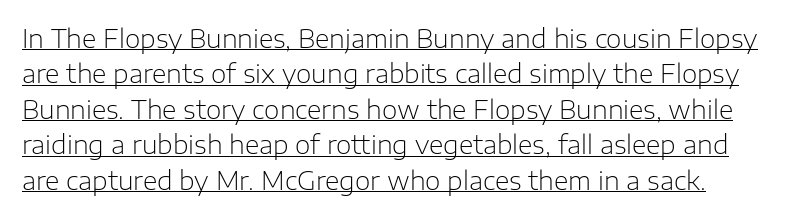
The image shows 25 px text type, upright; set normal line spacing (1.42x), normal letter spacing, underlined.
